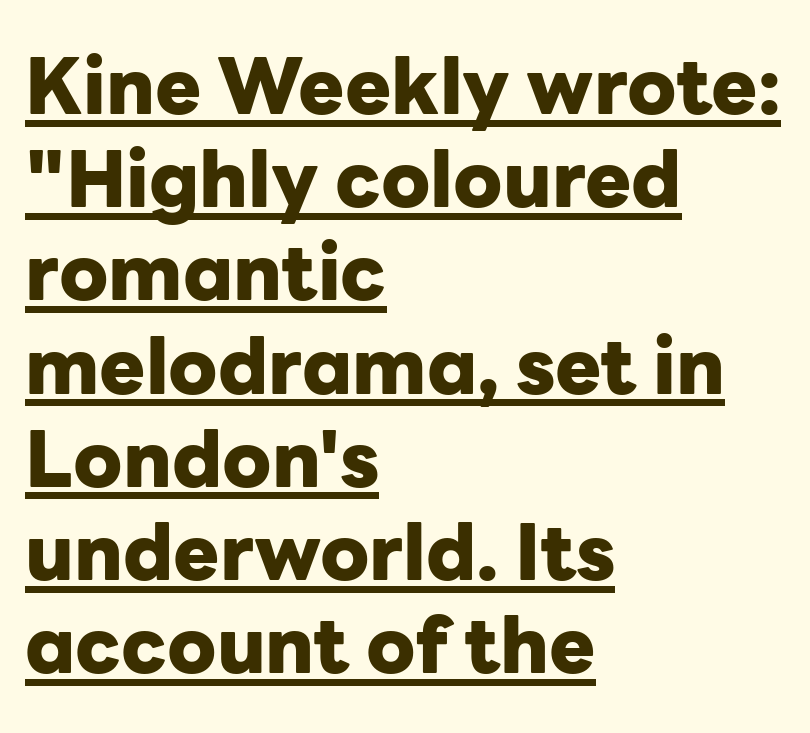
{"serif": "no", "italic": "no", "bold": "yes", "weight": "heavy", "width": "normal", "stroke_contrast": "low", "x_height": "medium", "monospaced": "no", "underline": "yes", "align": "left", "line_spacing_ratio": 1.21, "letter_spacing": "normal", "letter_spacing_em": 0.0, "glyph_px": 77}
